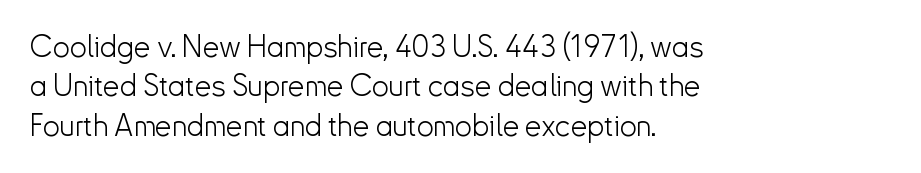
Classification — sans serif. Stroke thickness stays within the range of a standard reading face or lighter. The letters sit at their default tracking, neither squeezed nor spread. The rag falls on the right side of this text block.
